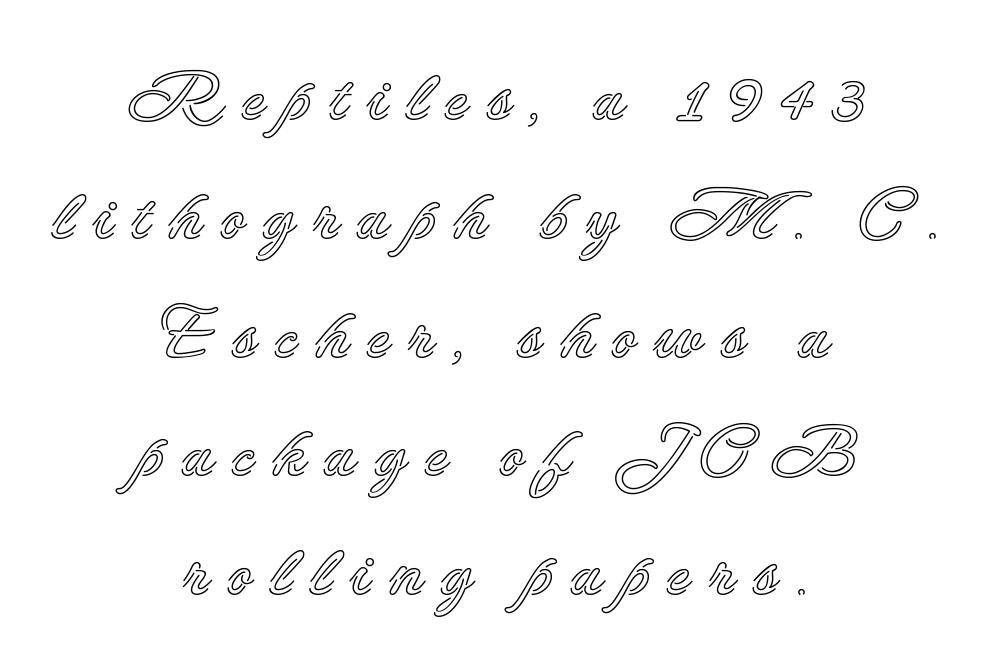
The type is letterspaced generously, with wide tracking. Any mark beneath the type? The region is blank. Reading down the column, the eye jumps a familiar distance to each next line.
